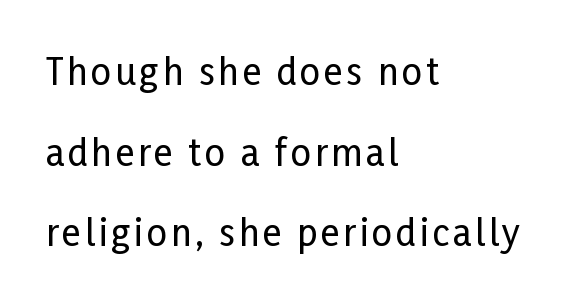
{"serif": "no", "italic": "no", "width": "condensed", "stroke_contrast": "low", "x_height": "medium", "monospaced": "no", "underline": "no", "align": "left", "line_spacing": "loose", "line_spacing_ratio": 2.24, "glyph_px": 36}
